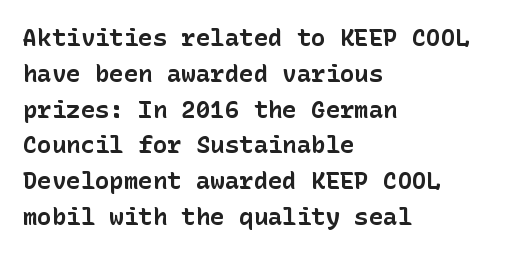
{"italic": "no", "bold": "yes", "underline": "no", "align": "left", "line_spacing": "normal", "line_spacing_ratio": 1.49, "letter_spacing": "normal", "letter_spacing_em": 0.0, "glyph_px": 24}
